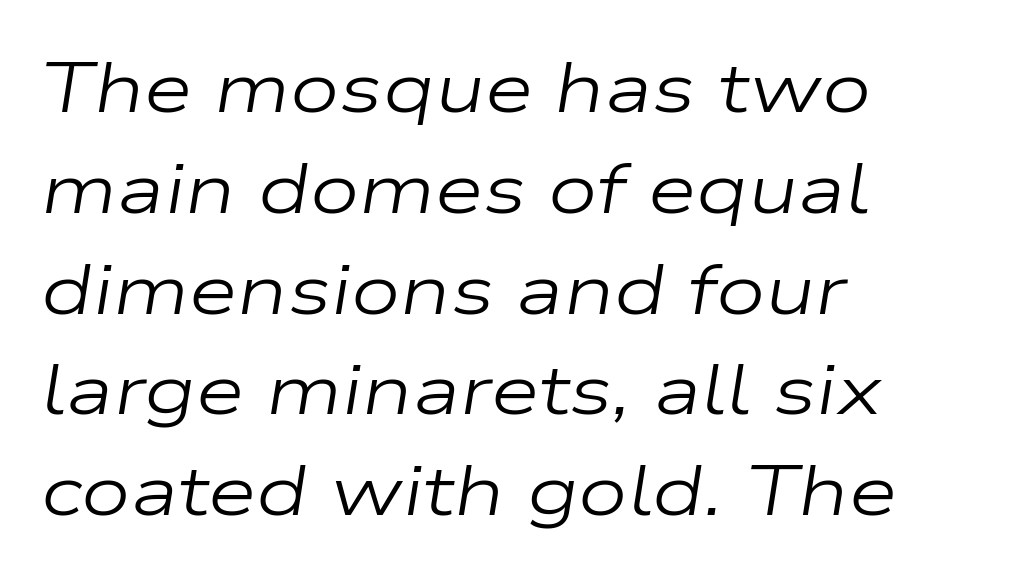
{"italic": "yes", "lean": "right", "slant_degrees": 9, "bold": "no", "weight": "regular", "width": "wide", "stroke_contrast": "low", "x_height": "medium", "monospaced": "no", "underline": "no", "align": "left", "line_spacing": "normal", "line_spacing_ratio": 1.44, "letter_spacing": "normal", "letter_spacing_em": 0.0, "glyph_px": 70}
